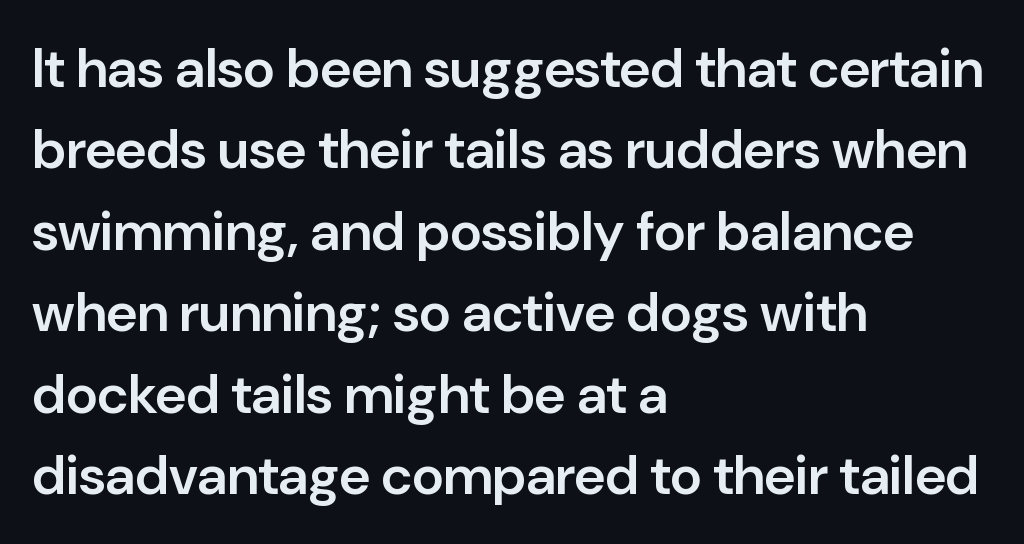
Q: Is the text bold? A: Semi-bold.
Q: Is the text italic (slanted)? A: No, it is upright.
Q: Is the typeface a serif or a sans-serif typeface? A: Sans-serif.
Q: Is the text underlined? A: No.
Q: How is the paragraph aligned? A: Left-aligned.
Q: Is the spacing between letters normal or unusually wide? A: Normal.
Q: Is the spacing between lines tight, normal or loose? A: Normal.
Q: Width (condensed, normal, or wide)? A: Normal.
Q: Stroke contrast? A: Low.
Q: x-height? A: Medium.
Q: Monospaced? A: No.
